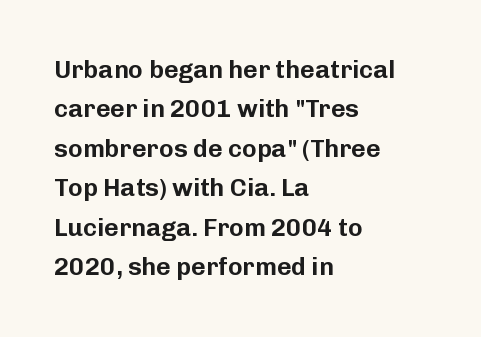
The setting favours the left margin, as ordinary paragraphs usually do. Is there any slant? The stems are plumb. A bare baseline throughout the passage. The letterforms sit shoulder to shoulder at normal distance. These lines sit exactly where default settings would place them.
